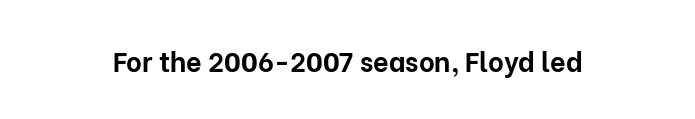
{"italic": "no", "bold": "yes", "underline": "no", "letter_spacing": "normal", "letter_spacing_em": 0.0, "glyph_px": 27}
